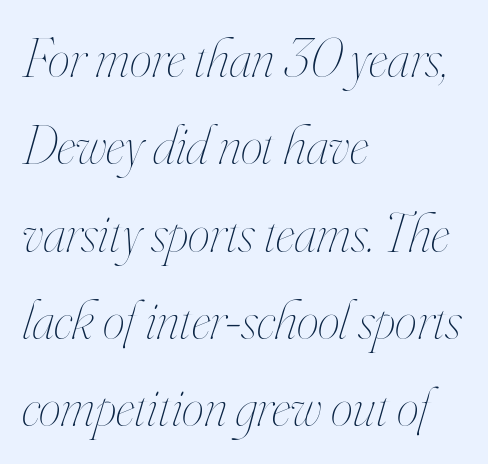
The image shows 56 px thin, condensed type, italic (leaning right); set left-aligned, normal line spacing (1.56x), normal letter spacing, not underlined; high stroke contrast and a small x-height.
